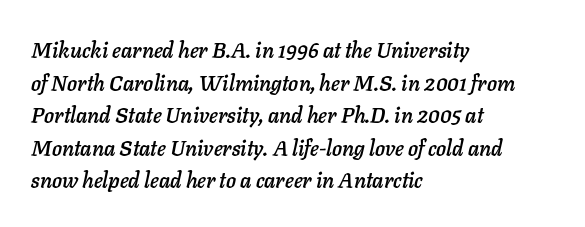
Q: Is the text italic (slanted)? A: Yes, it leans right by about 11 degrees.
Q: Is the text underlined? A: No.
Q: How is the paragraph aligned? A: Left-aligned.
Q: Is the spacing between letters normal or unusually wide? A: Normal.
Q: Is the spacing between lines tight, normal or loose? A: Normal.
